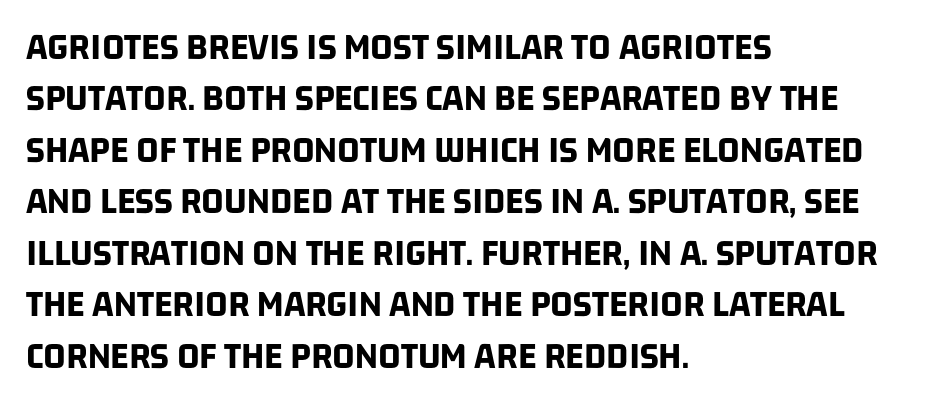
Q: Is the text bold? A: Yes.
Q: Is the typeface a serif or a sans-serif typeface? A: Sans-serif.
Q: Is the text underlined? A: No.
Q: How is the paragraph aligned? A: Left-aligned.
Q: Is the spacing between letters normal or unusually wide? A: Normal.
Q: Is the spacing between lines tight, normal or loose? A: Normal.
Q: Width (condensed, normal, or wide)? A: Condensed.
Q: Stroke contrast? A: Low.
Q: x-height? A: Large.
Q: Monospaced? A: No.
